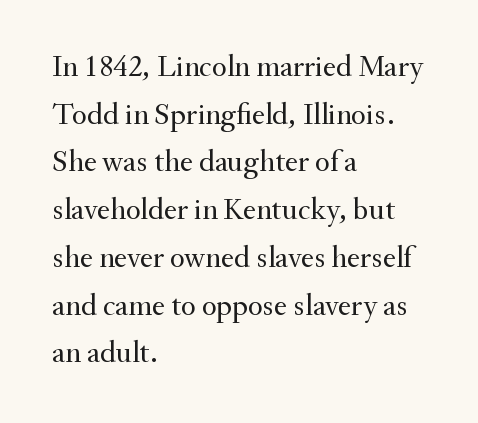
Q: Is the text bold? A: No.
Q: Is the text italic (slanted)? A: No, it is upright.
Q: Is the typeface a serif or a sans-serif typeface? A: Serif.
Q: Is the text underlined? A: No.
Q: How is the paragraph aligned? A: Left-aligned.
Q: Is the spacing between letters normal or unusually wide? A: Normal.
Q: Is the spacing between lines tight, normal or loose? A: Normal.
Q: Width (condensed, normal, or wide)? A: Normal.
Q: Stroke contrast? A: Medium.
Q: x-height? A: Small.
Q: Monospaced? A: No.
